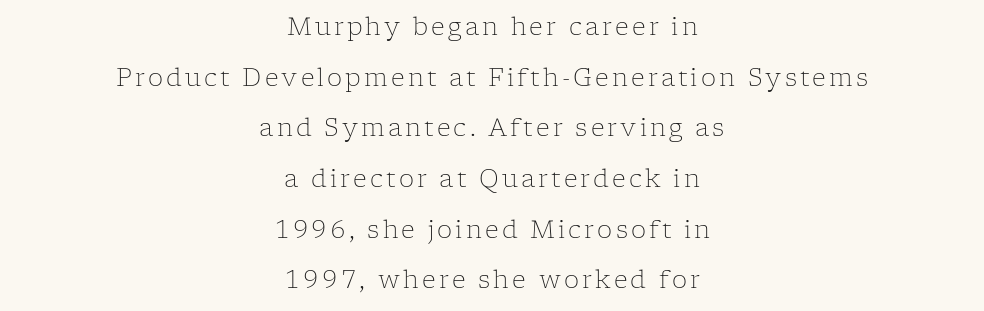
{"italic": "no", "bold": "no", "underline": "no", "align": "center", "line_spacing": "loose", "line_spacing_ratio": 2.11, "glyph_px": 24}
